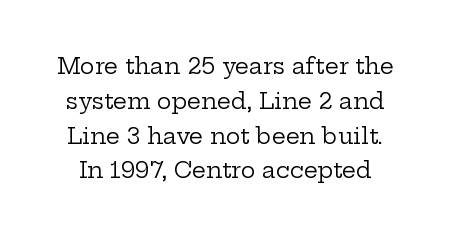
Q: Is the text bold? A: No.
Q: Is the text italic (slanted)? A: No, it is upright.
Q: Is the text underlined? A: No.
Q: Is the spacing between letters normal or unusually wide? A: Normal.
Q: Is the spacing between lines tight, normal or loose? A: Normal.
